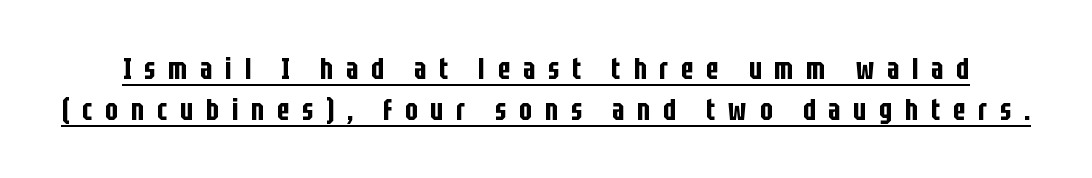
Q: Is the text italic (slanted)? A: No, it is upright.
Q: Is the typeface a serif or a sans-serif typeface? A: Sans-serif.
Q: Is the text underlined? A: Yes.
Q: Is the spacing between letters normal or unusually wide? A: Unusually wide.
Q: Is the spacing between lines tight, normal or loose? A: Normal.
Q: Width (condensed, normal, or wide)? A: Condensed.
Q: Stroke contrast? A: Low.
Q: x-height? A: Large.
Q: Monospaced? A: No.
